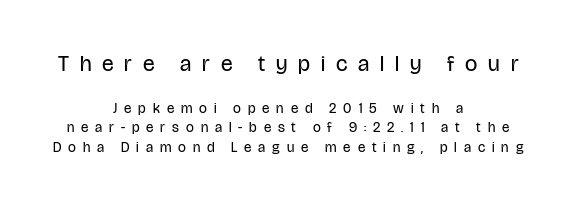
{"italic": "no", "bold": "no", "underline": "no", "align": "center", "line_spacing": "normal", "line_spacing_ratio": 1.41, "letter_spacing": "wide", "letter_spacing_em": 0.49, "larger_block": "first", "size_ratio": 1.57, "glyph_px": 22}
